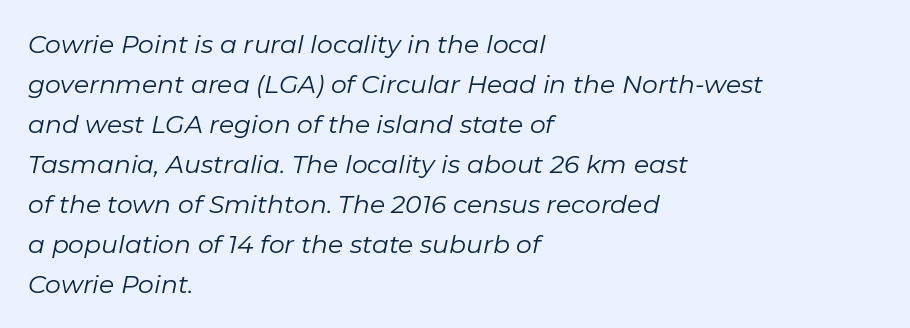
Q: Is the text bold? A: No.
Q: Is the text italic (slanted)? A: Yes, it leans right by about 11 degrees.
Q: Is the text underlined? A: No.
Q: How is the paragraph aligned? A: Left-aligned.
Q: Is the spacing between letters normal or unusually wide? A: Normal.
Q: Is the spacing between lines tight, normal or loose? A: Normal.
